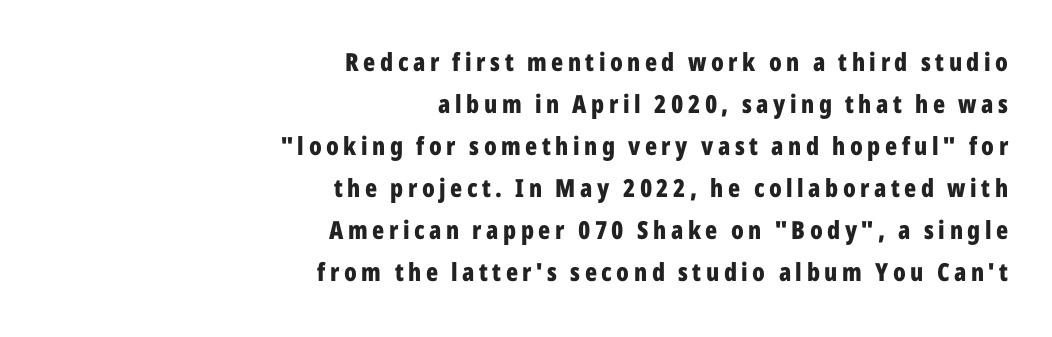
Students, observe: this is what conventionally led text looks like. A flush-right, rag-left setting is used for this passage. Pretty heavy lettering here — definitely bold. The words here are not underlined. When letters stand straight like this, we call the style roman or upright.
